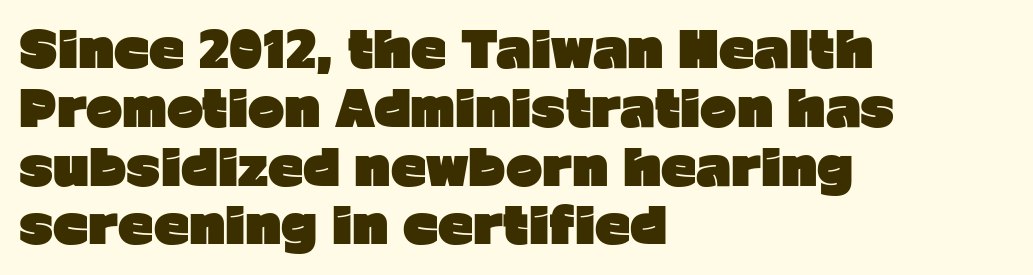
{"serif": "no", "italic": "no", "bold": "yes", "weight": "heavy", "width": "normal", "stroke_contrast": "low", "x_height": "medium", "monospaced": "no", "underline": "no", "align": "left", "line_spacing_ratio": 1.2, "letter_spacing": "normal", "letter_spacing_em": 0.0, "glyph_px": 49}
